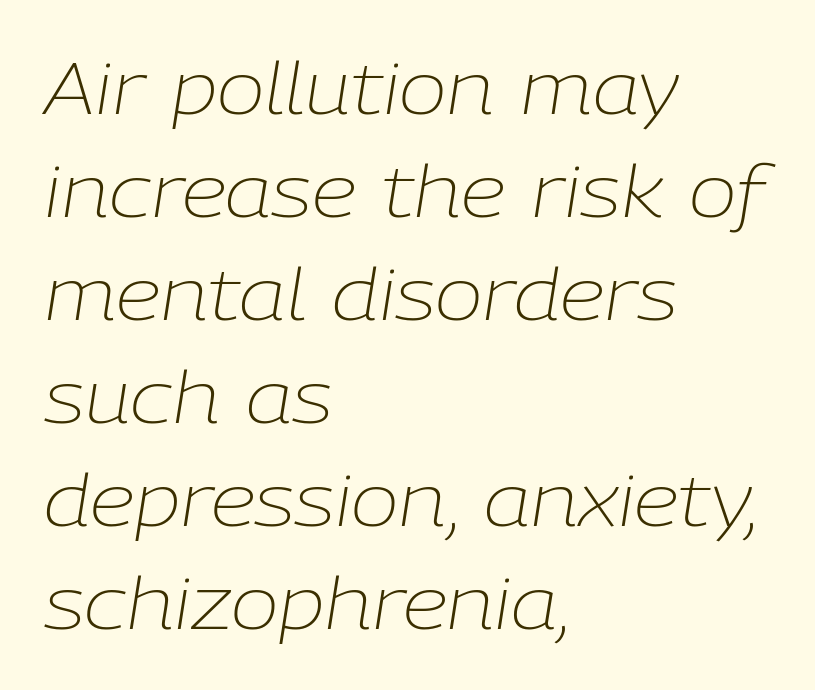
Q: Is the text bold? A: No.
Q: Is the text italic (slanted)? A: Yes, it leans right by about 9 degrees.
Q: Is the text underlined? A: No.
Q: How is the paragraph aligned? A: Left-aligned.
Q: Is the spacing between letters normal or unusually wide? A: Normal.
Q: Is the spacing between lines tight, normal or loose? A: Normal.
Q: Width (condensed, normal, or wide)? A: Normal.
Q: Stroke contrast? A: Low.
Q: x-height? A: Medium.
Q: Monospaced? A: No.
